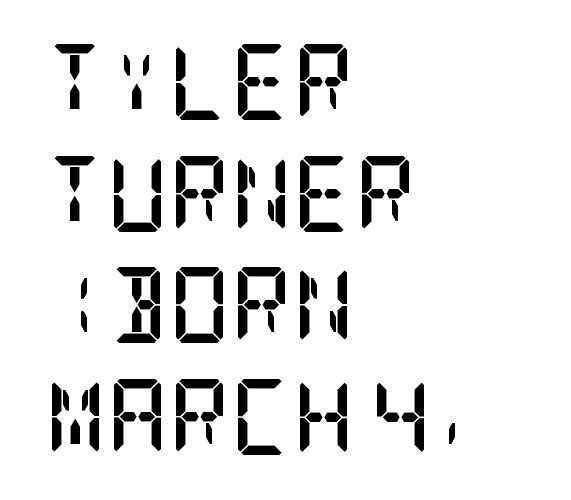
{"serif": "yes", "italic": "no", "bold": "yes", "weight": "semibold", "width": "condensed", "stroke_contrast": "low", "x_height": "large", "underline": "no", "align": "left", "line_spacing": "normal", "line_spacing_ratio": 1.47, "letter_spacing": "normal", "letter_spacing_em": 0.0, "glyph_px": 76}
